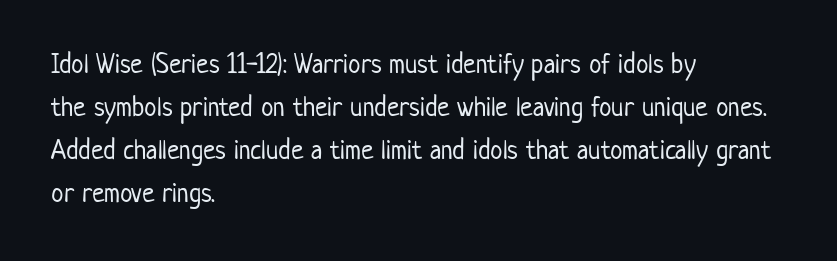
Does the leading feel generous? No, just average. This reads as an unemphasized weight, regular at the heaviest. You could not count columns in this text — the font is proportionally spaced. This is roman type, the default non-slanted kind.
